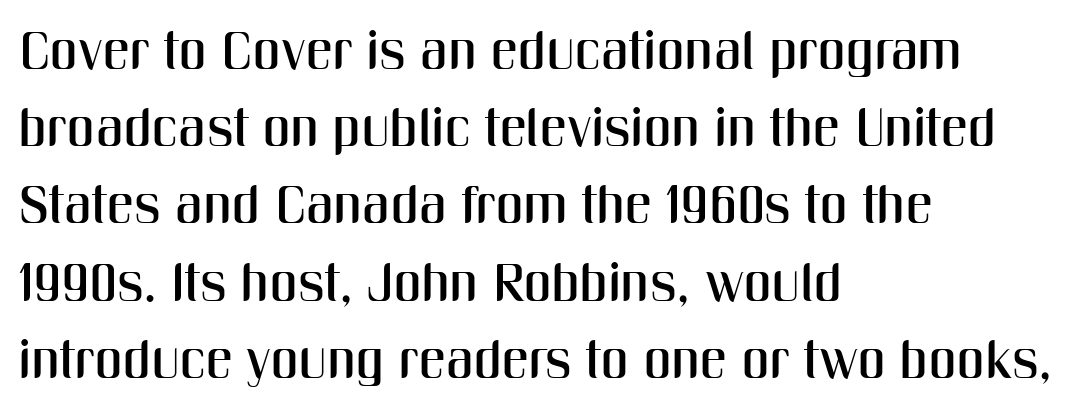
The image shows 54 px condensed sans-serif type, upright; set left-aligned, normal line spacing (1.43x), normal letter spacing, not underlined; medium stroke contrast and a medium x-height.
